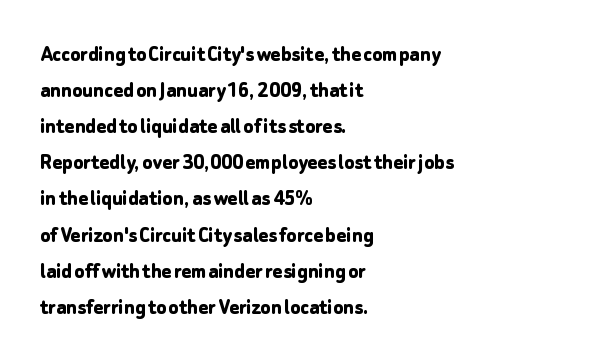
{"italic": "no", "bold": "yes", "underline": "no", "align": "left", "line_spacing": "normal", "line_spacing_ratio": 1.57, "letter_spacing": "normal", "letter_spacing_em": 0.0, "glyph_px": 23}
